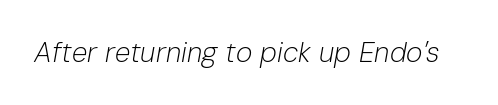
The image shows 28 px light type, italic (leaning right); set normal letter spacing, not underlined; low stroke contrast and a medium x-height.
